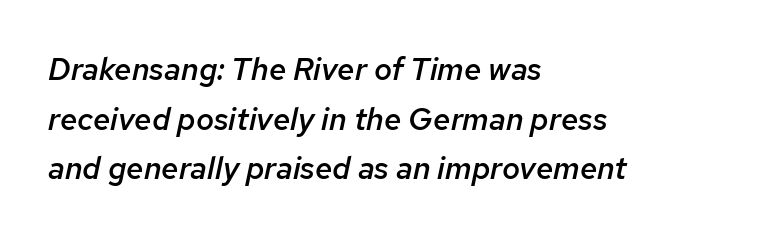
The passage shown leans; its letterforms are oblique. You could not count columns in this text — the font is proportionally spaced. The zone under the glyphs is completely vacant. The passage shown has conventional tracking throughout. The text block is weighted toward the left margin, trailing off unevenly rightward.
